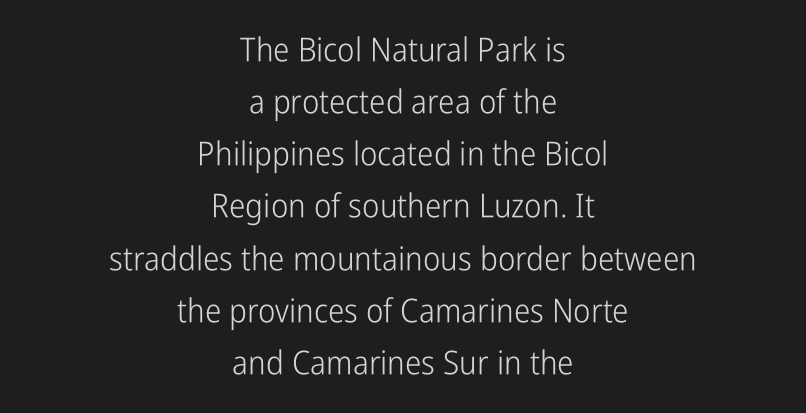
The image shows 33 px light, condensed sans-serif type, upright; set centered, normal line spacing (1.58x), normal letter spacing, not underlined; low stroke contrast and a medium x-height.
